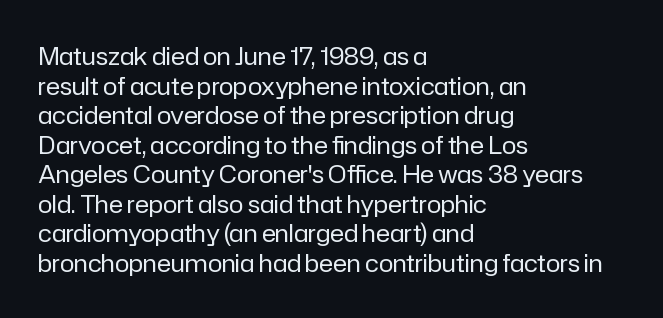
The image shows 24 px text type, upright; set left-aligned, line spacing 1.23x, normal letter spacing, not underlined.
